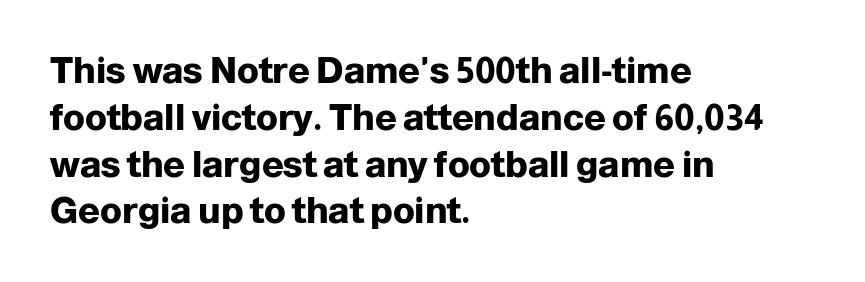
{"serif": "no", "italic": "no", "bold": "yes", "weight": "heavy", "width": "normal", "stroke_contrast": "low", "x_height": "medium", "monospaced": "no", "underline": "no", "align": "left", "line_spacing": "normal", "line_spacing_ratio": 1.3, "letter_spacing": "normal", "letter_spacing_em": 0.0, "glyph_px": 36}
